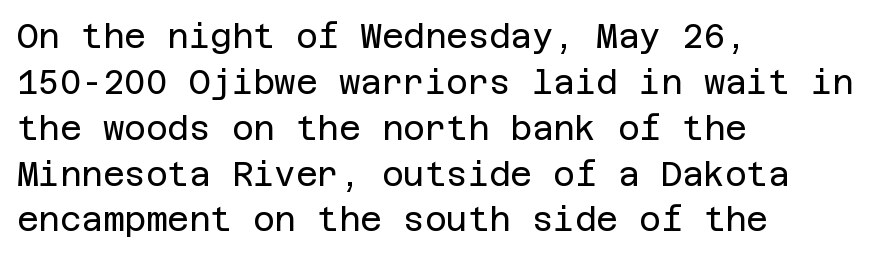
The image shows 33 px regular-weight sans-serif type, upright; set left-aligned, normal line spacing (1.39x), normal letter spacing, not underlined; low stroke contrast and a large x-height.
